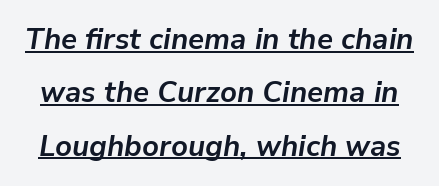
Q: Is the text bold? A: Yes.
Q: Is the text italic (slanted)? A: Yes, it leans right by about 9 degrees.
Q: Is the text underlined? A: Yes.
Q: Is the spacing between letters normal or unusually wide? A: Normal.
Q: Width (condensed, normal, or wide)? A: Normal.
Q: Stroke contrast? A: Low.
Q: x-height? A: Medium.
Q: Monospaced? A: No.
